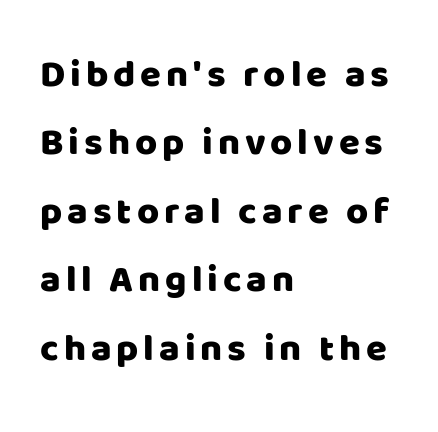
The image shows 38 px sans-serif type, upright; set left-aligned, line spacing 1.8x, not underlined; low stroke contrast and a large x-height.
